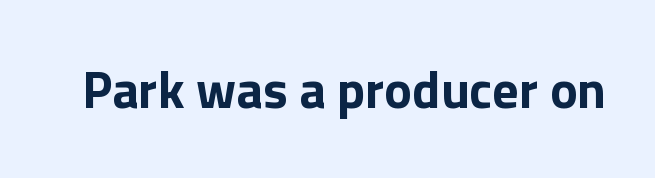
Q: Is the text bold? A: Yes.
Q: Is the text italic (slanted)? A: No, it is upright.
Q: Is the typeface a serif or a sans-serif typeface? A: Sans-serif.
Q: Is the text underlined? A: No.
Q: Is the spacing between letters normal or unusually wide? A: Normal.
Q: Width (condensed, normal, or wide)? A: Normal.
Q: x-height? A: Medium.
Q: Monospaced? A: No.
